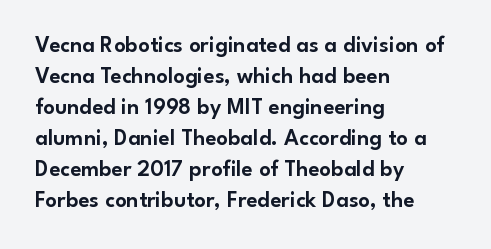
The designer left line spacing at the default. Glance below the letters and you will spot only blank space. The letters sit at their default tracking, neither squeezed nor spread. If you drew a line through each stem, it would be perfectly vertical. The compositor pushed each line to the left boundary.
